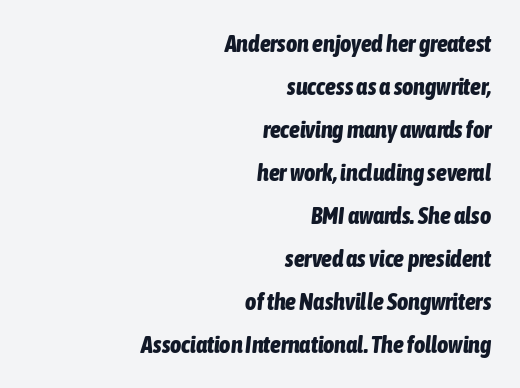
Q: Is the text bold? A: Yes.
Q: Is the text italic (slanted)? A: Yes, it leans right by about 6 degrees.
Q: Is the text underlined? A: No.
Q: How is the paragraph aligned? A: Right-aligned.
Q: Is the spacing between letters normal or unusually wide? A: Normal.
